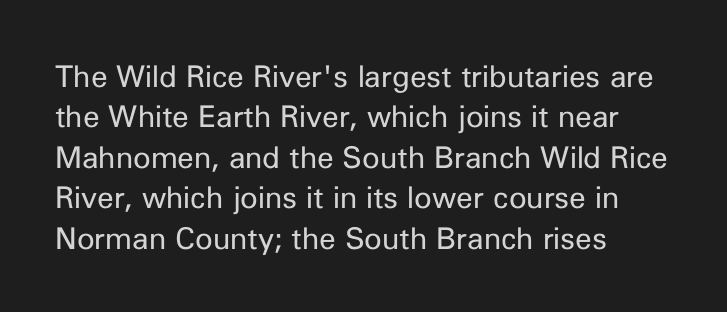
The image shows 30 px regular-weight sans-serif type, upright; set left-aligned, normal line spacing (1.35x), normal letter spacing, not underlined; low stroke contrast and a medium x-height.
